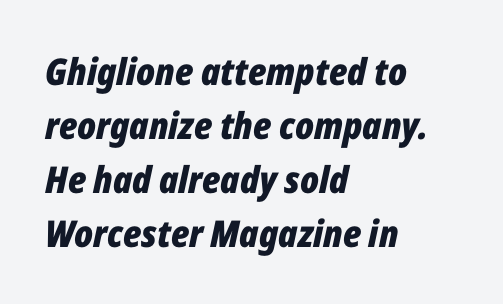
The image shows 37 px bold, condensed type, italic (leaning right); set left-aligned, normal line spacing (1.46x), normal letter spacing, not underlined; low stroke contrast and a medium x-height.
